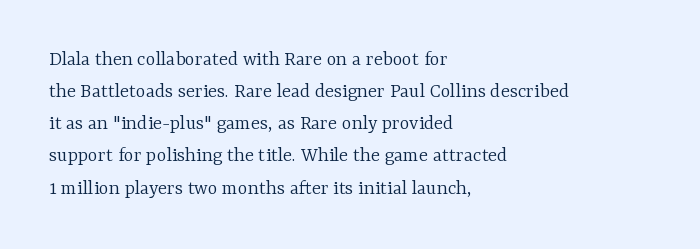
{"italic": "no", "bold": "no", "underline": "no", "align": "left", "line_spacing": "normal", "line_spacing_ratio": 1.53, "letter_spacing": "normal", "letter_spacing_em": 0.0, "glyph_px": 21}
